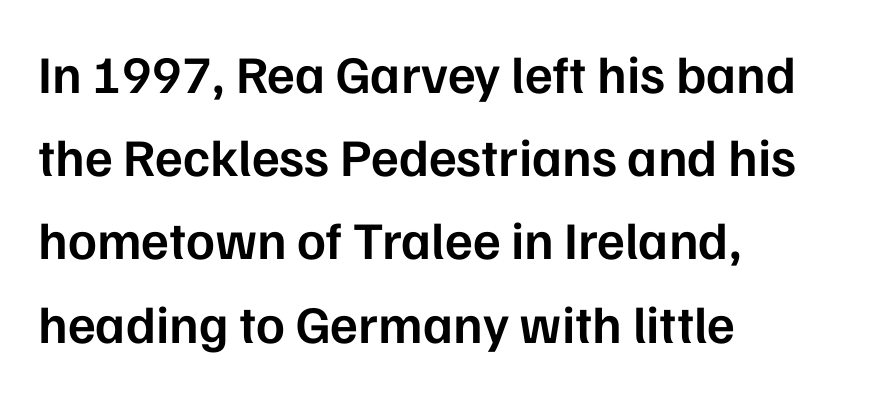
Q: Is the text bold? A: Semi-bold.
Q: Is the text italic (slanted)? A: No, it is upright.
Q: Is the typeface a serif or a sans-serif typeface? A: Sans-serif.
Q: Is the text underlined? A: No.
Q: How is the paragraph aligned? A: Left-aligned.
Q: Is the spacing between letters normal or unusually wide? A: Normal.
Q: Is the spacing between lines tight, normal or loose? A: Normal.
Q: Width (condensed, normal, or wide)? A: Normal.
Q: Stroke contrast? A: Low.
Q: x-height? A: Medium.
Q: Monospaced? A: No.
